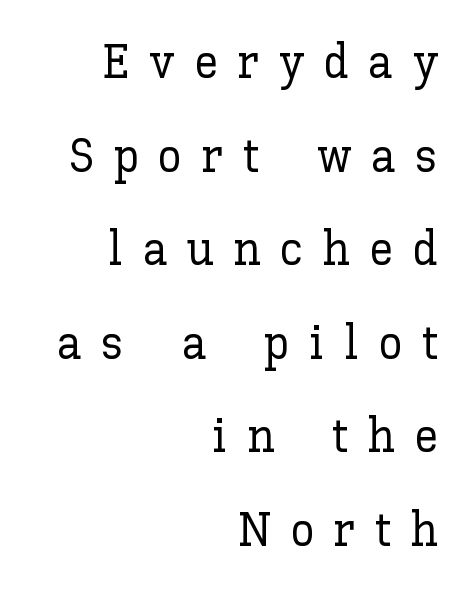
Q: Is the text italic (slanted)? A: No, it is upright.
Q: Is the text underlined? A: No.
Q: How is the paragraph aligned? A: Right-aligned.
Q: Is the spacing between letters normal or unusually wide? A: Unusually wide.
Q: Is the spacing between lines tight, normal or loose? A: Loose.
Q: Width (condensed, normal, or wide)? A: Normal.
Q: Stroke contrast? A: Low.
Q: x-height? A: Medium.
Q: Monospaced? A: No.
